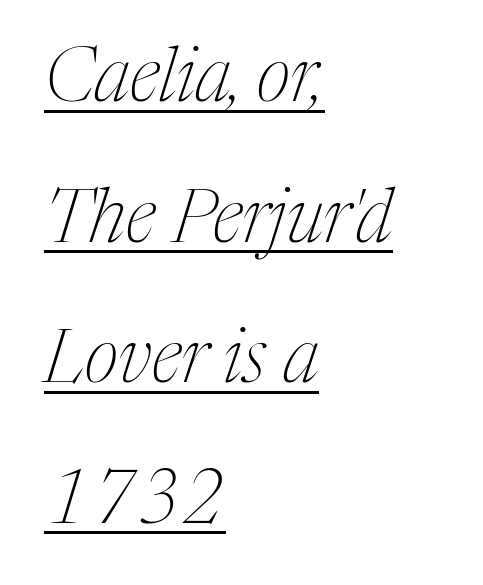
You can tell from the footed stems that serif type was used. Layout note: lines flush left. Leading: increased. Do the characters align in a grid? No, the font is proportional. The letters look calm and open, with moderate or lighter stems.
